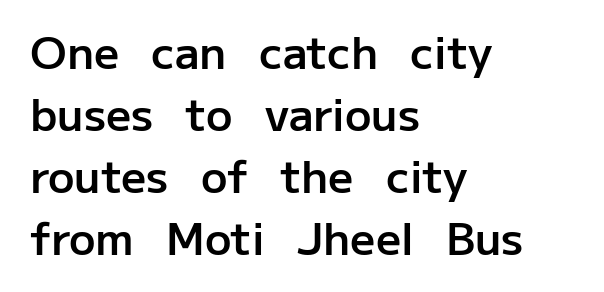
The image shows 44 px semibold sans-serif type, upright; set left-aligned, normal line spacing (1.41x), normal letter spacing, not underlined; low stroke contrast and a medium x-height.
